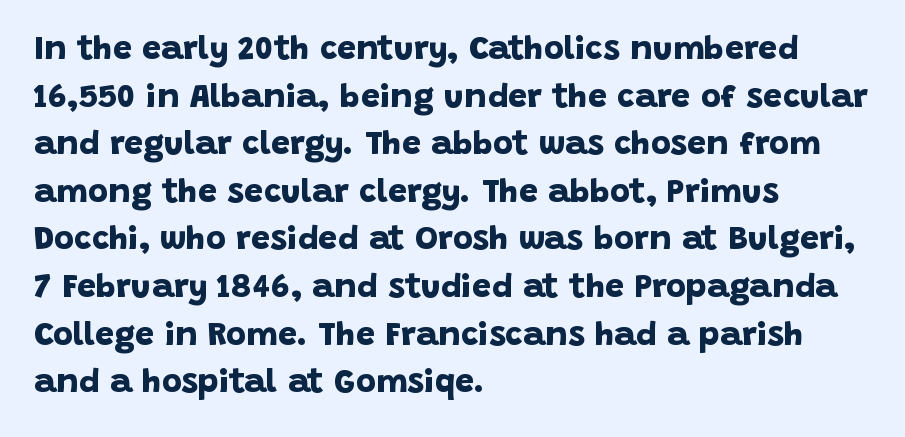
Q: Is the text bold? A: Yes.
Q: Is the typeface a serif or a sans-serif typeface? A: Sans-serif.
Q: Is the text underlined? A: No.
Q: How is the paragraph aligned? A: Left-aligned.
Q: Is the spacing between letters normal or unusually wide? A: Normal.
Q: Is the spacing between lines tight, normal or loose? A: Normal.
Q: Width (condensed, normal, or wide)? A: Normal.
Q: Stroke contrast? A: Low.
Q: x-height? A: Large.
Q: Monospaced? A: No.
